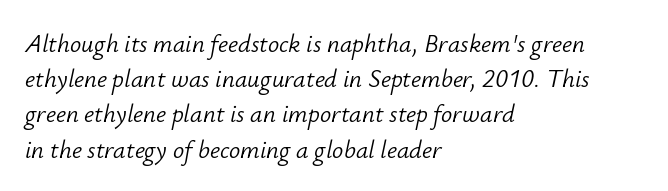
Q: Is the text bold? A: No.
Q: Is the text italic (slanted)? A: Yes, it leans right by about 12 degrees.
Q: Is the text underlined? A: No.
Q: How is the paragraph aligned? A: Left-aligned.
Q: Is the spacing between letters normal or unusually wide? A: Normal.
Q: Is the spacing between lines tight, normal or loose? A: Normal.
